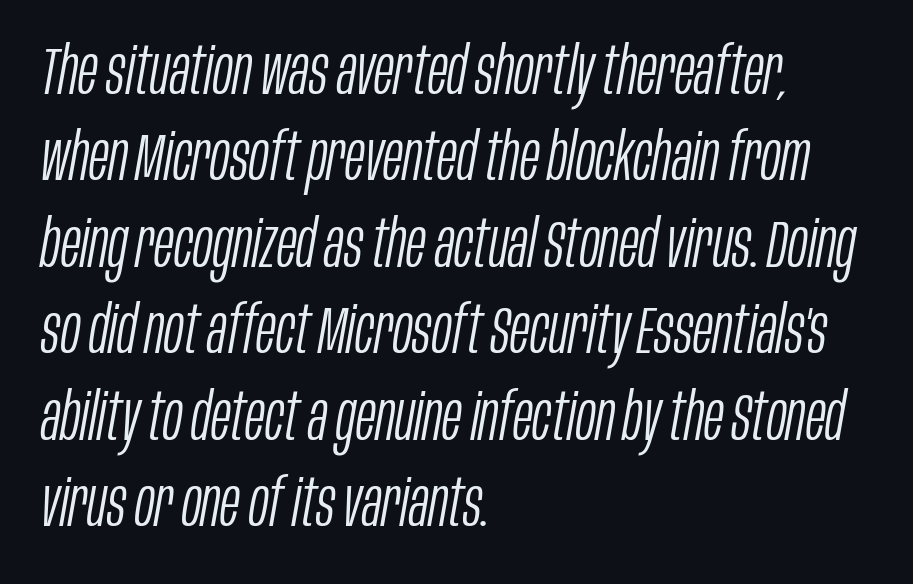
Q: Is the text bold? A: No.
Q: Is the text italic (slanted)? A: Yes, it leans right by about 10 degrees.
Q: Is the text underlined? A: No.
Q: How is the paragraph aligned? A: Left-aligned.
Q: Is the spacing between letters normal or unusually wide? A: Normal.
Q: Is the spacing between lines tight, normal or loose? A: Normal.
Q: Width (condensed, normal, or wide)? A: Condensed.
Q: Stroke contrast? A: Low.
Q: x-height? A: Large.
Q: Monospaced? A: No.
